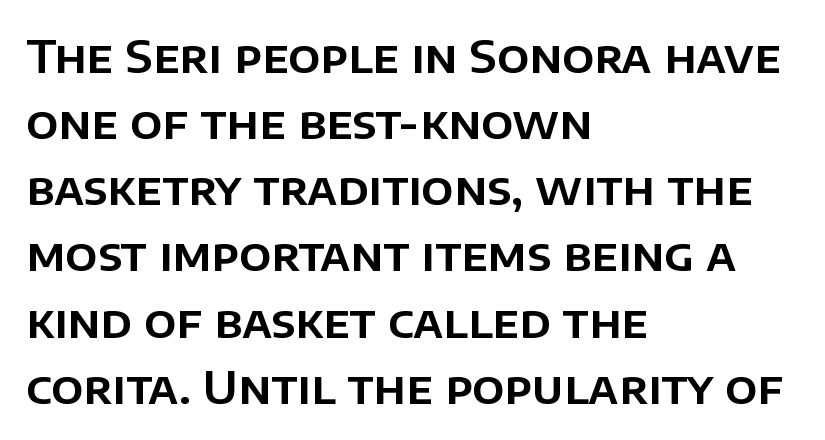
The image shows 45 px sans-serif type, upright; set left-aligned, normal line spacing (1.47x), normal letter spacing, not underlined; low stroke contrast and a large x-height.
